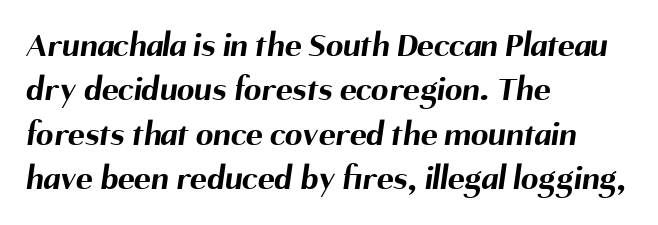
The image shows 35 px bold sans-serif type; set left-aligned, normal line spacing (1.27x), normal letter spacing, not underlined; medium stroke contrast and a medium x-height.
